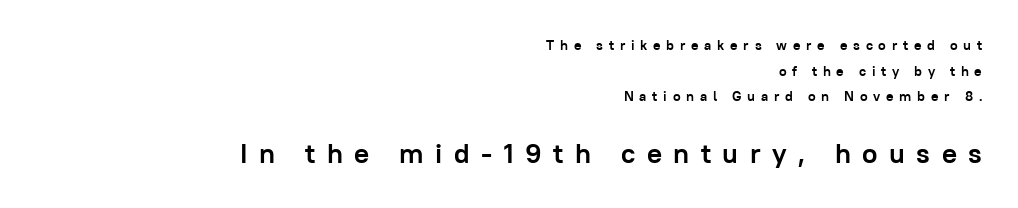
{"serif": "no", "italic": "no", "bold": "yes", "weight": "semibold", "width": "normal", "stroke_contrast": "low", "x_height": "medium", "monospaced": "no", "underline": "no", "align": "right", "line_spacing_ratio": 1.83, "letter_spacing": "wide", "letter_spacing_em": 0.41, "larger_block": "second", "size_ratio": 2.0, "glyph_px": 28}
